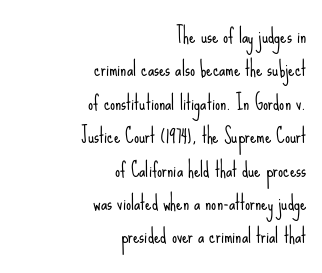
{"italic": "no", "bold": "no", "underline": "no", "align": "right", "line_spacing": "normal", "line_spacing_ratio": 1.67, "letter_spacing": "normal", "letter_spacing_em": 0.0, "glyph_px": 20}
